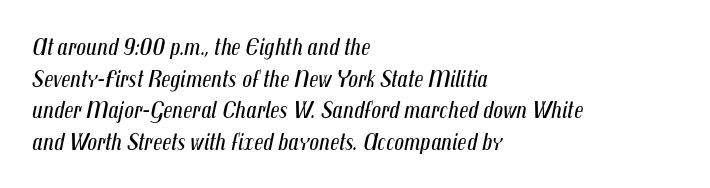
The image shows 24 px text type, italic (leaning right); set left-aligned, normal line spacing (1.32x), normal letter spacing, not underlined.
